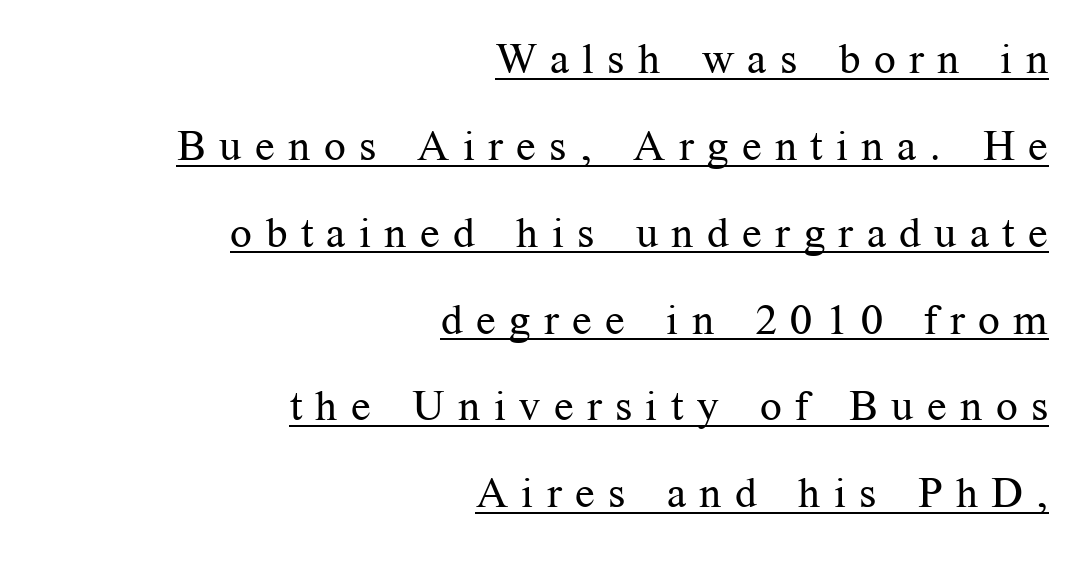
This sample uses an upright cut, with every glyph sitting square on the baseline. The face used here is proportionally spaced, like ordinary book or web type. Underline: present. What's the leading like? Stretched, with rows far apart.
